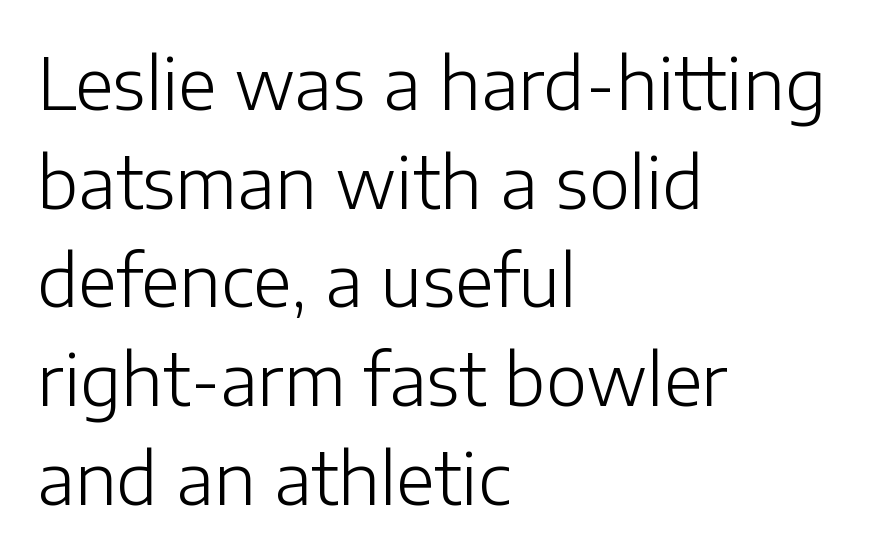
Q: Is the text bold? A: No.
Q: Is the text italic (slanted)? A: No, it is upright.
Q: Is the typeface a serif or a sans-serif typeface? A: Sans-serif.
Q: Is the text underlined? A: No.
Q: How is the paragraph aligned? A: Left-aligned.
Q: Is the spacing between letters normal or unusually wide? A: Normal.
Q: Is the spacing between lines tight, normal or loose? A: Normal.
Q: Width (condensed, normal, or wide)? A: Normal.
Q: Stroke contrast? A: Low.
Q: x-height? A: Medium.
Q: Monospaced? A: No.
